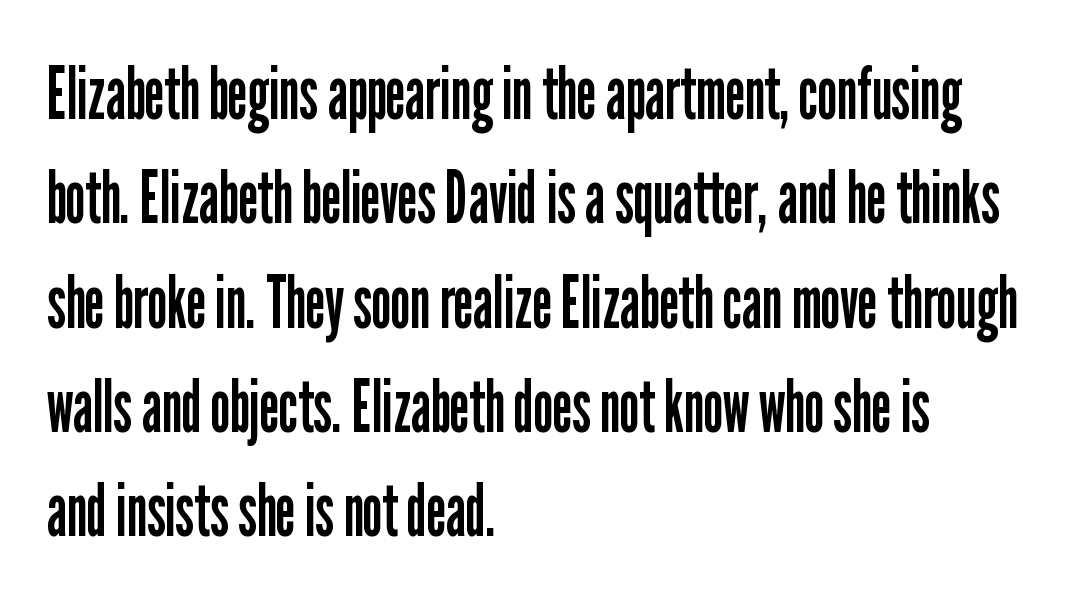
Q: Is the text bold? A: No.
Q: Is the text italic (slanted)? A: No, it is upright.
Q: Is the typeface a serif or a sans-serif typeface? A: Sans-serif.
Q: Is the text underlined? A: No.
Q: How is the paragraph aligned? A: Left-aligned.
Q: Is the spacing between letters normal or unusually wide? A: Normal.
Q: Is the spacing between lines tight, normal or loose? A: Normal.
Q: Width (condensed, normal, or wide)? A: Condensed.
Q: Stroke contrast? A: Low.
Q: x-height? A: Medium.
Q: Monospaced? A: No.
